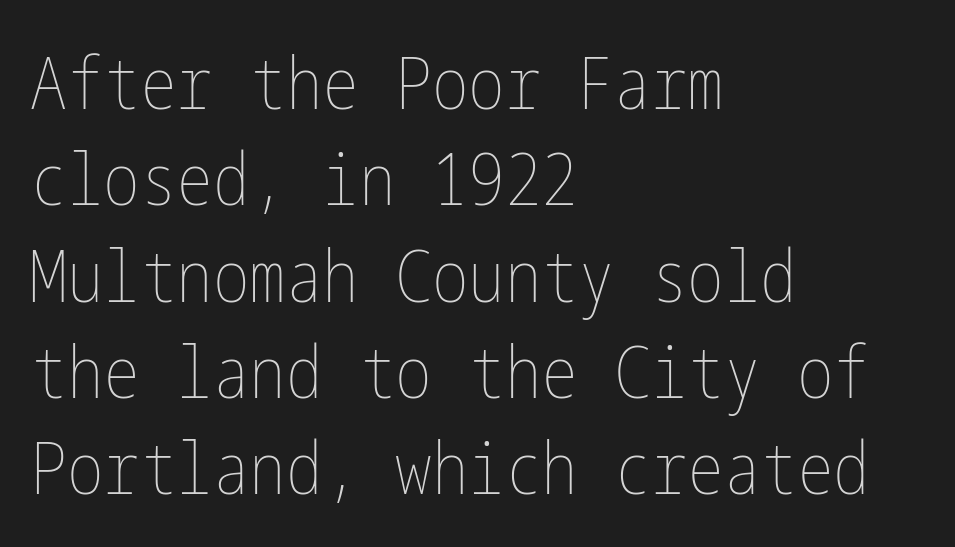
The image shows 73 px thin, condensed type, upright; set left-aligned, normal line spacing (1.32x), normal letter spacing, not underlined; low stroke contrast and a medium x-height.
